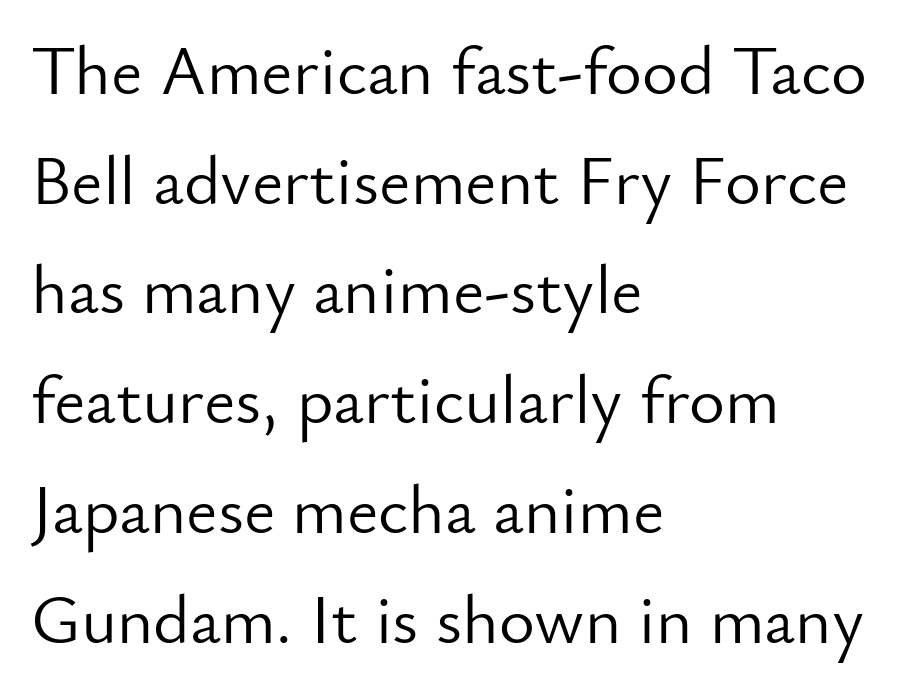
Q: Is the text bold? A: No.
Q: Is the text italic (slanted)? A: No, it is upright.
Q: Is the typeface a serif or a sans-serif typeface? A: Sans-serif.
Q: Is the text underlined? A: No.
Q: How is the paragraph aligned? A: Left-aligned.
Q: Is the spacing between letters normal or unusually wide? A: Normal.
Q: Is the spacing between lines tight, normal or loose? A: Normal.
Q: Width (condensed, normal, or wide)? A: Normal.
Q: Stroke contrast? A: Low.
Q: x-height? A: Small.
Q: Monospaced? A: No.
